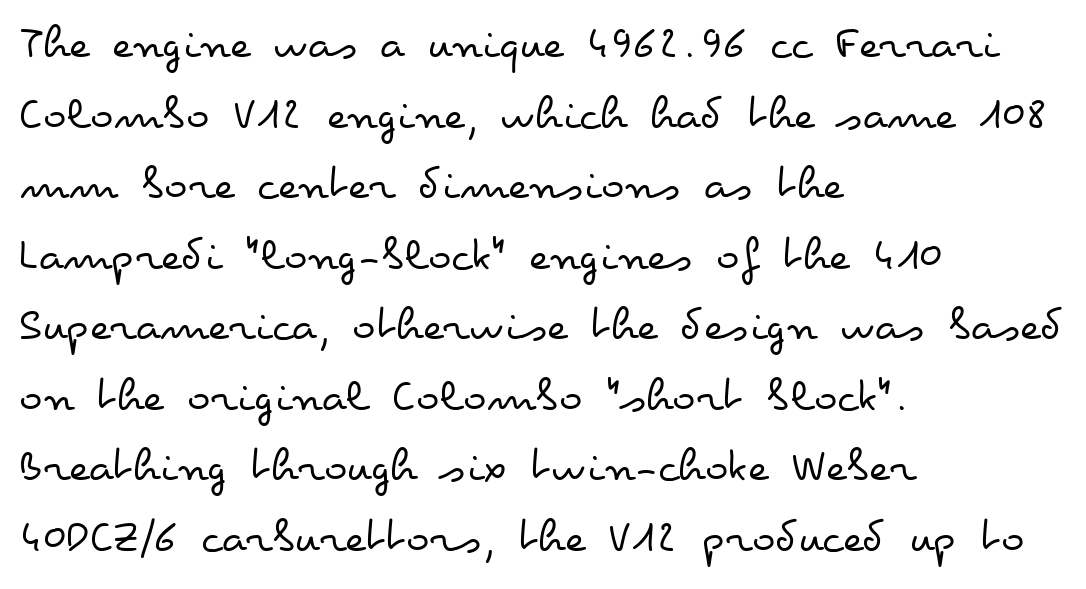
The image shows 49 px regular-weight, wide type, upright; set left-aligned, normal line spacing (1.44x), normal letter spacing, not underlined; low stroke contrast and a small x-height.
